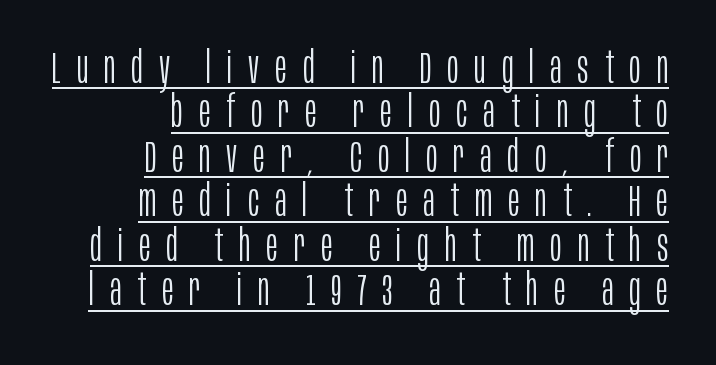
Q: Is the text bold? A: No.
Q: Is the text italic (slanted)? A: No, it is upright.
Q: Is the typeface a serif or a sans-serif typeface? A: Sans-serif.
Q: Is the text underlined? A: Yes.
Q: How is the paragraph aligned? A: Right-aligned.
Q: Is the spacing between letters normal or unusually wide? A: Unusually wide.
Q: Is the spacing between lines tight, normal or loose? A: Tight.
Q: Width (condensed, normal, or wide)? A: Condensed.
Q: Stroke contrast? A: Low.
Q: x-height? A: Large.
Q: Monospaced? A: No.
